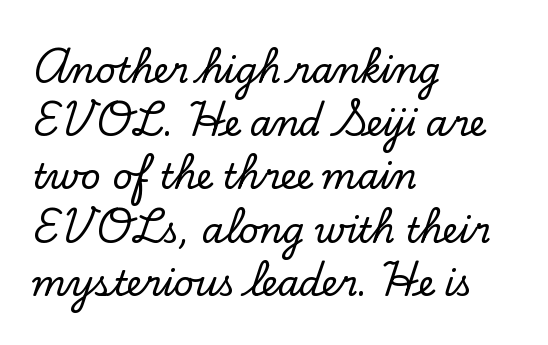
{"serif": "yes", "width": "normal", "stroke_contrast": "low", "x_height": "small", "monospaced": "no", "underline": "no", "align": "left", "line_spacing": "normal", "line_spacing_ratio": 1.52, "letter_spacing": "normal", "letter_spacing_em": 0.0, "glyph_px": 35}
